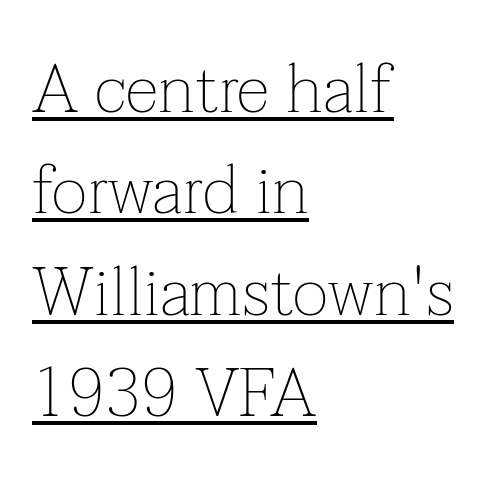
Q: Is the text bold? A: No.
Q: Is the text italic (slanted)? A: No, it is upright.
Q: Is the typeface a serif or a sans-serif typeface? A: Serif.
Q: Is the text underlined? A: Yes.
Q: How is the paragraph aligned? A: Left-aligned.
Q: Is the spacing between letters normal or unusually wide? A: Normal.
Q: Is the spacing between lines tight, normal or loose? A: Normal.
Q: Width (condensed, normal, or wide)? A: Normal.
Q: Stroke contrast? A: Low.
Q: x-height? A: Medium.
Q: Monospaced? A: No.
